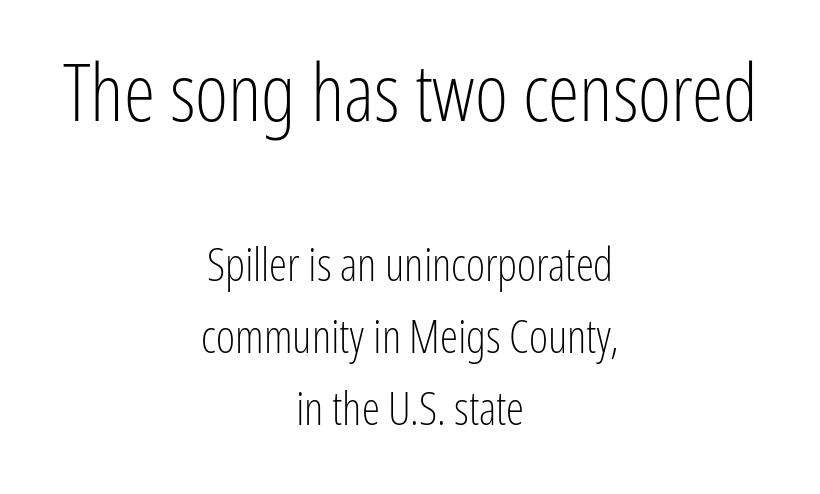
The image shows 80 px light, condensed sans-serif type, upright; set centered, normal line spacing (1.57x), normal letter spacing, not underlined; the first (top) block is 1.74x larger; low stroke contrast and a medium x-height.
